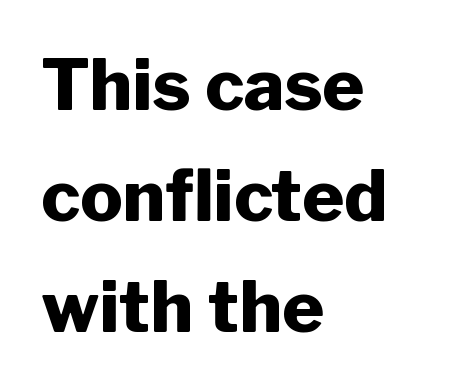
Q: Is the text bold? A: Yes.
Q: Is the text italic (slanted)? A: No, it is upright.
Q: Is the typeface a serif or a sans-serif typeface? A: Sans-serif.
Q: Is the text underlined? A: No.
Q: How is the paragraph aligned? A: Left-aligned.
Q: Is the spacing between letters normal or unusually wide? A: Normal.
Q: Is the spacing between lines tight, normal or loose? A: Normal.
Q: Width (condensed, normal, or wide)? A: Normal.
Q: Stroke contrast? A: Low.
Q: x-height? A: Medium.
Q: Monospaced? A: No.
